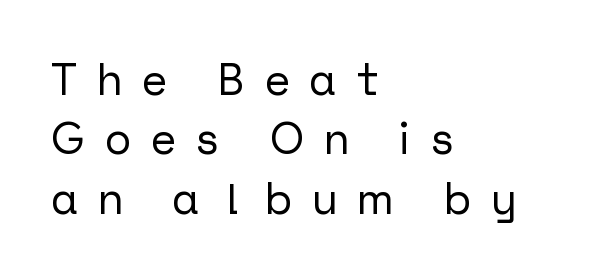
The image shows 44 px sans-serif type, upright; set left-aligned, normal line spacing (1.35x), unusually wide letter spacing (+0.44 em), not underlined; low stroke contrast and a medium x-height.
